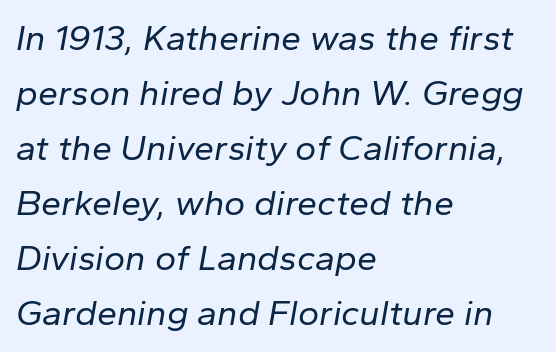
The image shows 36 px regular-weight type, italic (leaning right); set left-aligned, normal line spacing (1.53x), normal letter spacing, not underlined; low stroke contrast and a medium x-height.
